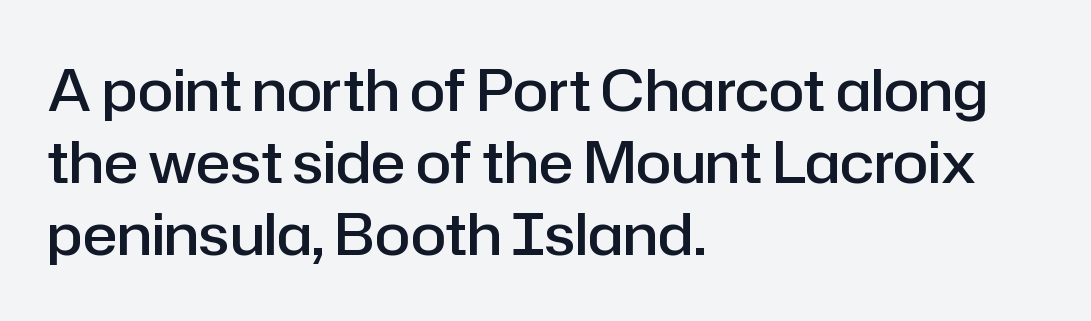
Q: Is the text bold? A: Semi-bold.
Q: Is the text italic (slanted)? A: No, it is upright.
Q: Is the typeface a serif or a sans-serif typeface? A: Sans-serif.
Q: Is the text underlined? A: No.
Q: How is the paragraph aligned? A: Left-aligned.
Q: Is the spacing between letters normal or unusually wide? A: Normal.
Q: Width (condensed, normal, or wide)? A: Normal.
Q: Stroke contrast? A: Low.
Q: x-height? A: Medium.
Q: Monospaced? A: No.
